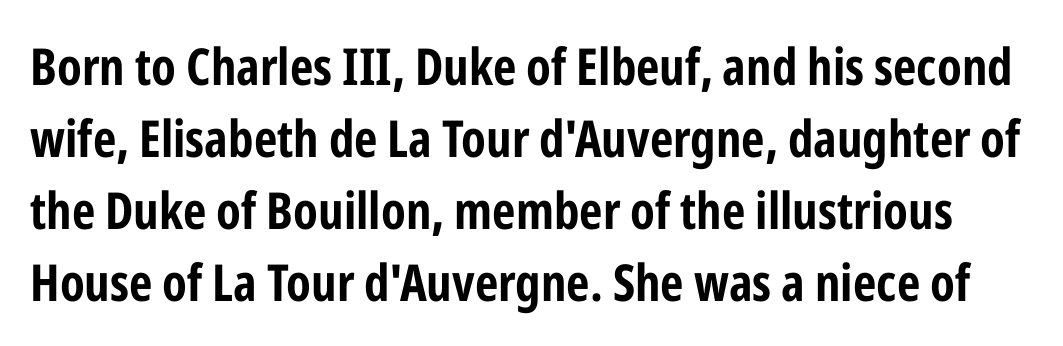
The image shows 51 px bold, condensed sans-serif type, upright; set normal line spacing (1.41x), normal letter spacing, not underlined; low stroke contrast and a medium x-height.
